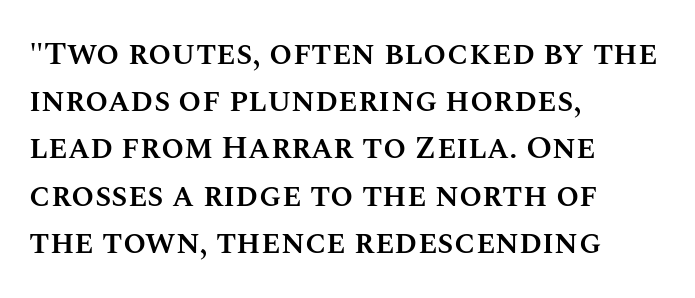
{"italic": "no", "bold": "semi", "weight": "semibold", "width": "normal", "stroke_contrast": "medium", "x_height": "large", "monospaced": "no", "underline": "no", "align": "left", "line_spacing": "normal", "line_spacing_ratio": 1.43, "letter_spacing": "normal", "letter_spacing_em": 0.0, "glyph_px": 33}
